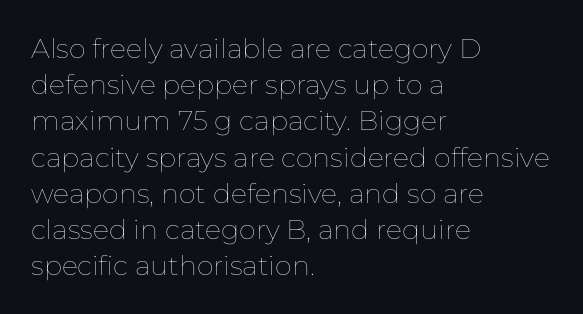
Q: Is the text bold? A: No.
Q: Is the text italic (slanted)? A: No, it is upright.
Q: Is the text underlined? A: No.
Q: How is the paragraph aligned? A: Left-aligned.
Q: Is the spacing between letters normal or unusually wide? A: Normal.
Q: Is the spacing between lines tight, normal or loose? A: Normal.
